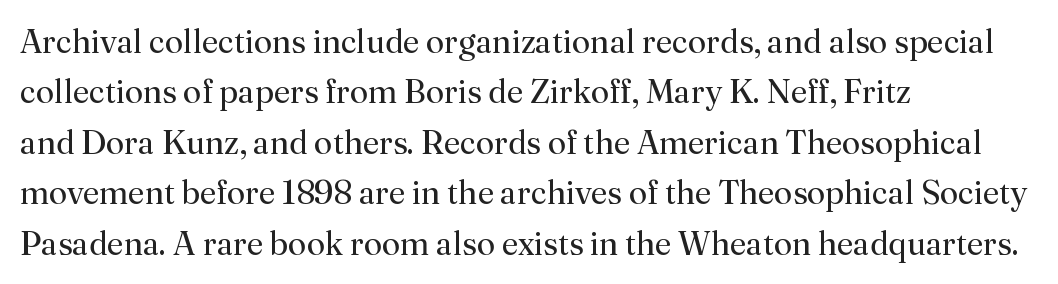
{"serif": "yes", "italic": "no", "bold": "no", "weight": "regular", "width": "normal", "stroke_contrast": "medium", "x_height": "small", "monospaced": "no", "underline": "no", "align": "left", "line_spacing": "normal", "line_spacing_ratio": 1.53, "letter_spacing": "normal", "letter_spacing_em": 0.0, "glyph_px": 33}
